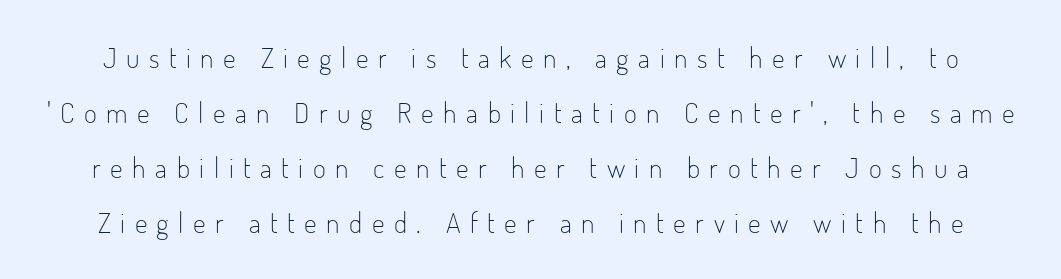
The image shows 28 px light, condensed sans-serif type, upright; set loose line spacing (1.96x), unusually wide letter spacing (+0.34 em), not underlined; low stroke contrast and a small x-height.
